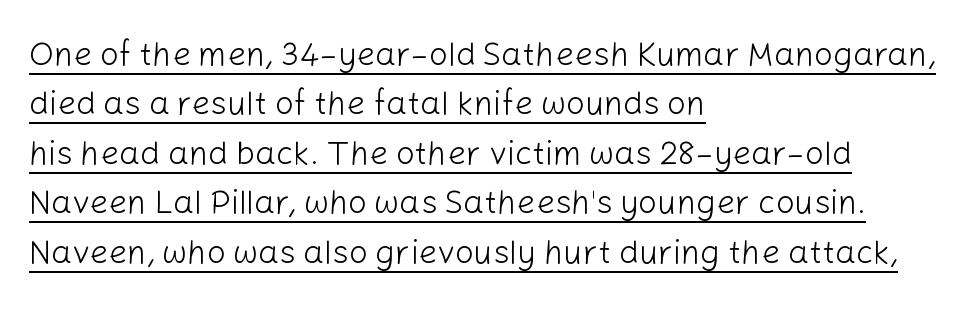
Q: Is the text bold? A: No.
Q: Is the text italic (slanted)? A: No, it is upright.
Q: Is the typeface a serif or a sans-serif typeface? A: Sans-serif.
Q: Is the text underlined? A: Yes.
Q: How is the paragraph aligned? A: Left-aligned.
Q: Is the spacing between letters normal or unusually wide? A: Normal.
Q: Is the spacing between lines tight, normal or loose? A: Normal.
Q: Width (condensed, normal, or wide)? A: Normal.
Q: Stroke contrast? A: Low.
Q: x-height? A: Medium.
Q: Monospaced? A: No.
